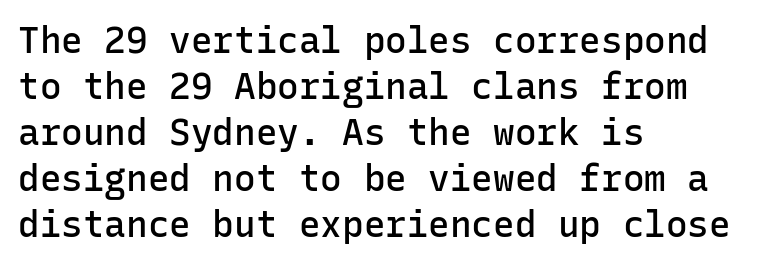
Is the block centered? No — it sits flush against the left margin. These lines sit exactly where default settings would place them. This rendering leaves character spacing at its baseline value. A typesetter would mark this as roman, not italic.
